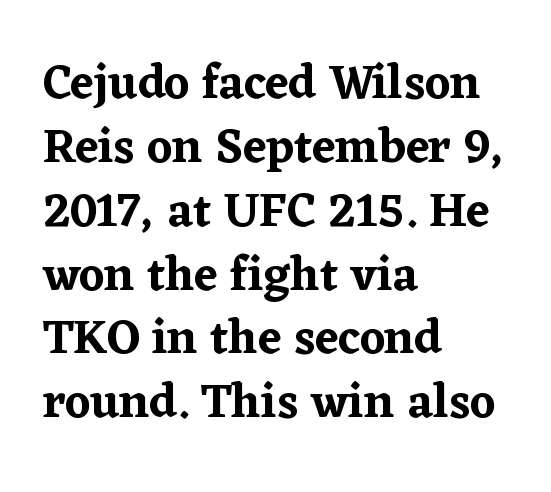
Q: Is the text italic (slanted)? A: No, it is upright.
Q: Is the typeface a serif or a sans-serif typeface? A: Serif.
Q: Is the text underlined? A: No.
Q: How is the paragraph aligned? A: Left-aligned.
Q: Is the spacing between letters normal or unusually wide? A: Normal.
Q: Is the spacing between lines tight, normal or loose? A: Normal.
Q: Width (condensed, normal, or wide)? A: Normal.
Q: Stroke contrast? A: Low.
Q: x-height? A: Medium.
Q: Monospaced? A: No.
